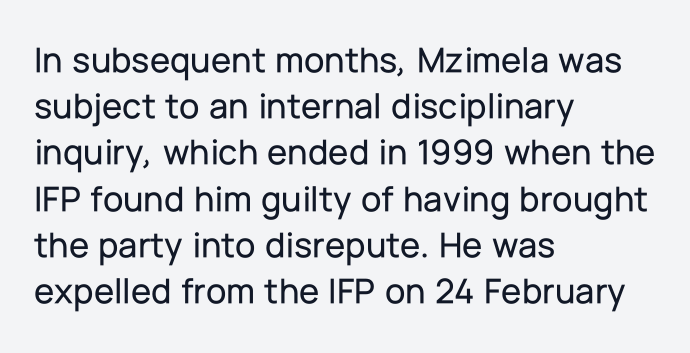
Q: Is the text italic (slanted)? A: No, it is upright.
Q: Is the typeface a serif or a sans-serif typeface? A: Sans-serif.
Q: Is the text underlined? A: No.
Q: How is the paragraph aligned? A: Left-aligned.
Q: Is the spacing between letters normal or unusually wide? A: Normal.
Q: Is the spacing between lines tight, normal or loose? A: Normal.
Q: Width (condensed, normal, or wide)? A: Normal.
Q: Stroke contrast? A: Low.
Q: x-height? A: Medium.
Q: Monospaced? A: No.
